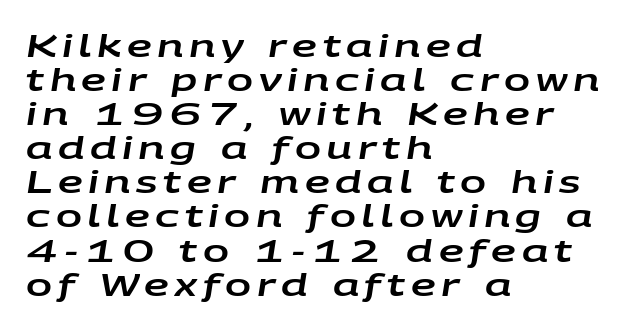
The image shows 31 px wide type, italic (leaning right); set left-aligned, tight line spacing (1.1x), not underlined; low stroke contrast and a large x-height.
